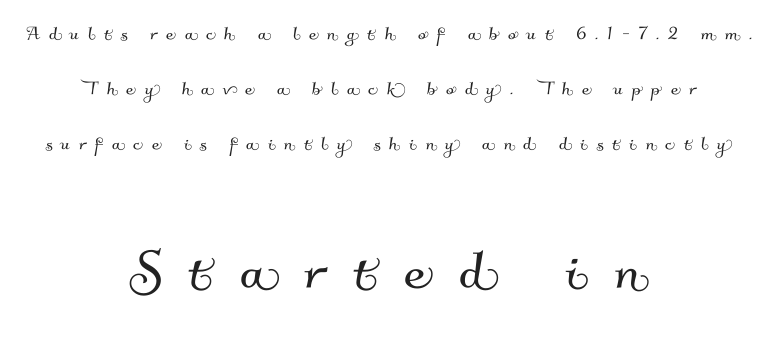
{"serif": "no", "width": "normal", "stroke_contrast": "medium", "x_height": "small", "monospaced": "no", "underline": "no", "align": "center", "line_spacing": "loose", "line_spacing_ratio": 2.39, "letter_spacing": "wide", "letter_spacing_em": 0.38, "larger_block": "second", "size_ratio": 3.0, "glyph_px": 69}
